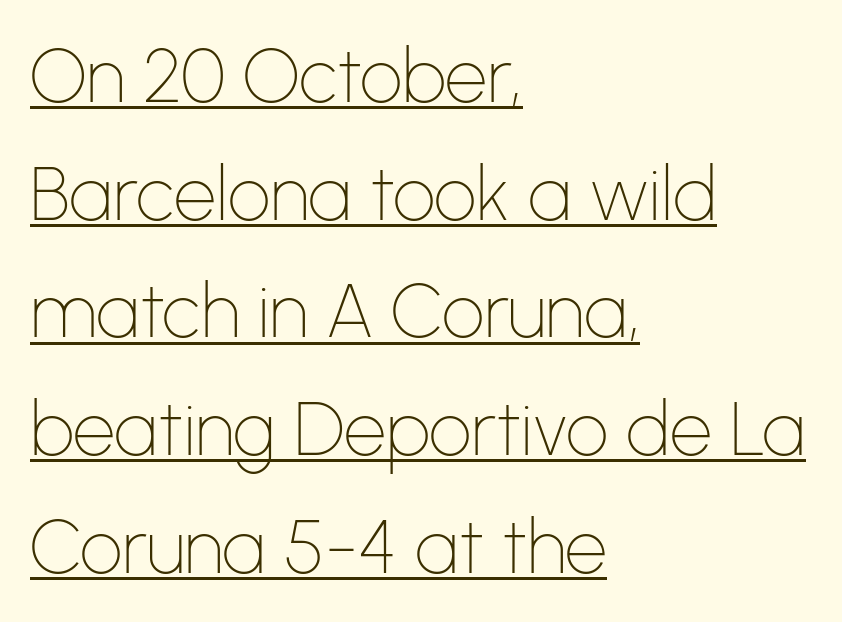
The image shows 75 px thin sans-serif type, upright; set left-aligned, normal line spacing (1.57x), normal letter spacing, underlined; low stroke contrast and a medium x-height.
